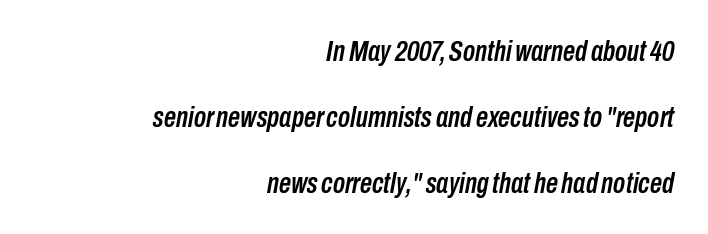
The image shows 30 px condensed type, italic (leaning right); set right-aligned, loose line spacing (2.2x), normal letter spacing, not underlined; low stroke contrast and a medium x-height.
